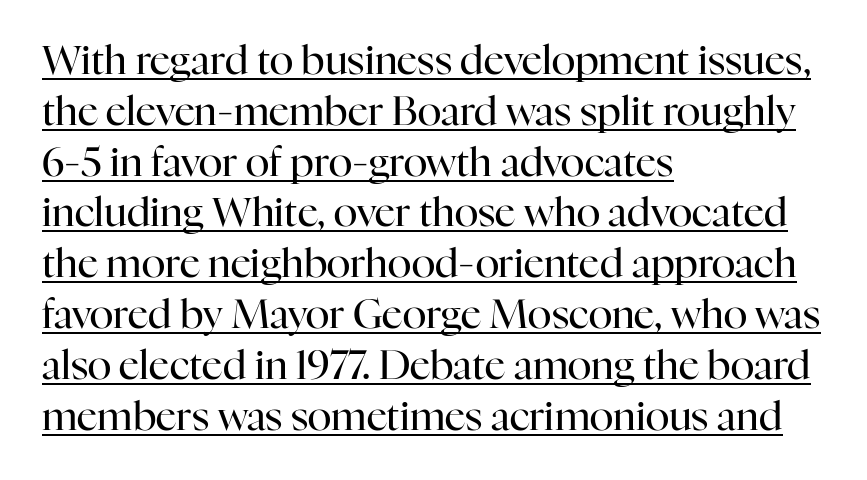
{"serif": "yes", "italic": "no", "bold": "no", "weight": "regular", "width": "normal", "stroke_contrast": "high", "x_height": "medium", "monospaced": "no", "underline": "yes", "align": "left", "line_spacing": "normal", "line_spacing_ratio": 1.27, "letter_spacing": "normal", "letter_spacing_em": 0.0, "glyph_px": 40}
